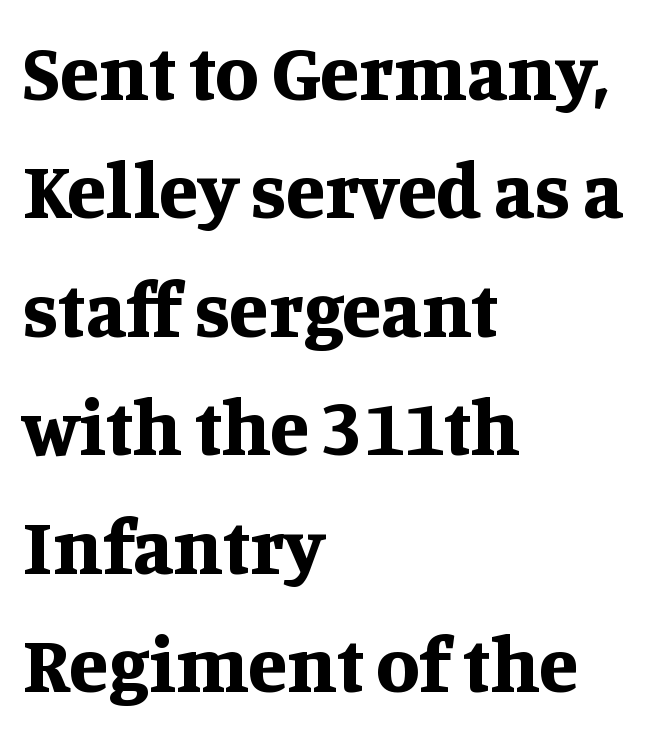
Q: Is the text bold? A: Yes.
Q: Is the text italic (slanted)? A: No, it is upright.
Q: Is the typeface a serif or a sans-serif typeface? A: Serif.
Q: Is the text underlined? A: No.
Q: How is the paragraph aligned? A: Left-aligned.
Q: Is the spacing between letters normal or unusually wide? A: Normal.
Q: Is the spacing between lines tight, normal or loose? A: Normal.
Q: Width (condensed, normal, or wide)? A: Normal.
Q: Stroke contrast? A: Medium.
Q: x-height? A: Large.
Q: Monospaced? A: No.
